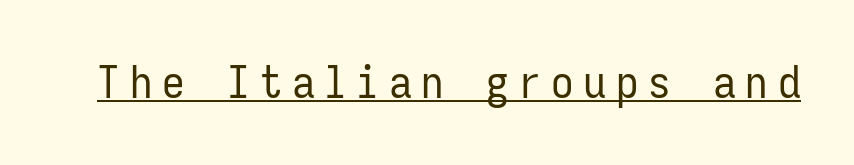
Students, note that the glyphs here are deliberately spaced far apart. Monospaced: the letters line up in strict vertical columns. This is not heavy type; no bold has been used. In terms of posture, this sample is upright. The passage shown is typeset with a sans-serif family.
